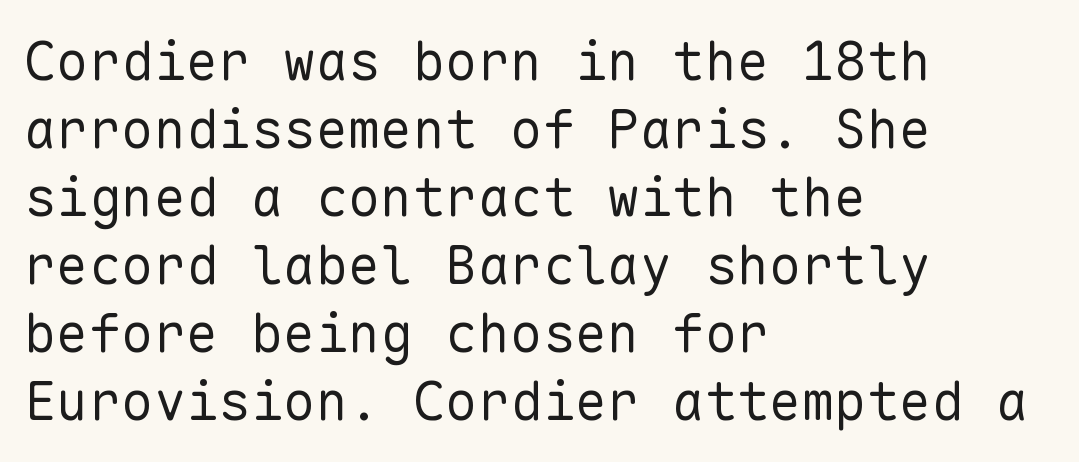
Monospaced: the letters line up in strict vertical columns. These lines are composed in type without serifs. What stands out about the letter spacing? Nothing — it is the standard amount. The foot of each line stays bare and open. Leading: standard. Characters remain perfectly vertical along every line.
